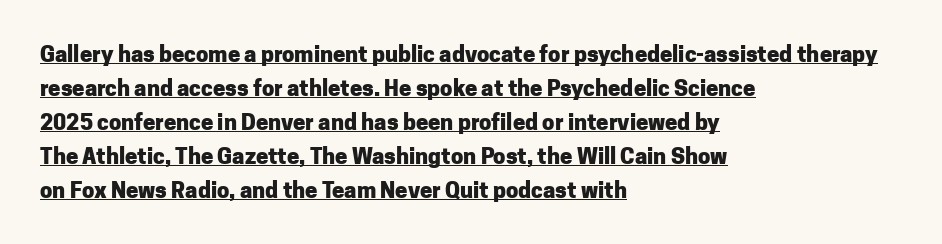
Q: Is the text bold? A: Yes.
Q: Is the text italic (slanted)? A: No, it is upright.
Q: Is the text underlined? A: Yes.
Q: How is the paragraph aligned? A: Left-aligned.
Q: Is the spacing between letters normal or unusually wide? A: Normal.
Q: Is the spacing between lines tight, normal or loose? A: Normal.
